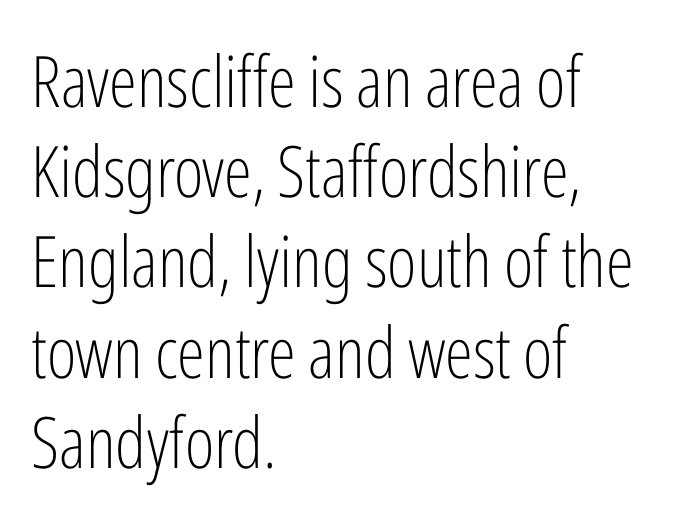
{"serif": "no", "italic": "no", "bold": "no", "weight": "light", "width": "condensed", "stroke_contrast": "low", "x_height": "medium", "monospaced": "no", "underline": "no", "align": "left", "line_spacing": "normal", "line_spacing_ratio": 1.27, "letter_spacing": "normal", "letter_spacing_em": 0.0, "glyph_px": 71}
